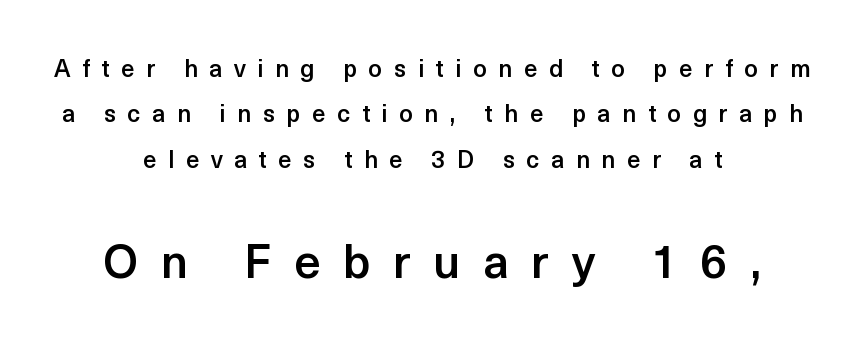
{"serif": "no", "italic": "no", "bold": "semi", "weight": "semibold", "width": "normal", "x_height": "medium", "monospaced": "no", "underline": "no", "align": "center", "line_spacing_ratio": 1.89, "letter_spacing": "wide", "letter_spacing_em": 0.48, "larger_block": "second", "size_ratio": 1.96, "glyph_px": 47}
